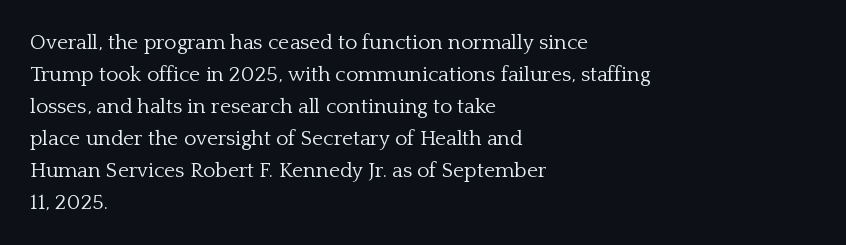
Vertical strokes here are truly vertical. The paragraph has a hard left edge and a soft right edge. The rendering uses a moderate line-height, typical for paragraphs. The cut favours lightness, reaching ordinary text weight at its darkest.
